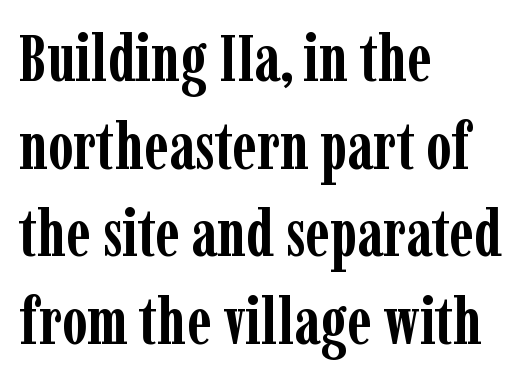
Q: Is the text bold? A: Yes.
Q: Is the text italic (slanted)? A: No, it is upright.
Q: Is the typeface a serif or a sans-serif typeface? A: Serif.
Q: Is the text underlined? A: No.
Q: How is the paragraph aligned? A: Left-aligned.
Q: Is the spacing between letters normal or unusually wide? A: Normal.
Q: Is the spacing between lines tight, normal or loose? A: Normal.
Q: Width (condensed, normal, or wide)? A: Condensed.
Q: Stroke contrast? A: Low.
Q: x-height? A: Medium.
Q: Monospaced? A: No.
